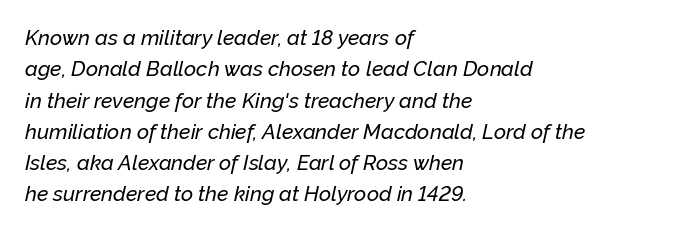
The image shows 21 px text type, italic (leaning right); set left-aligned, normal line spacing (1.49x), normal letter spacing, not underlined.
